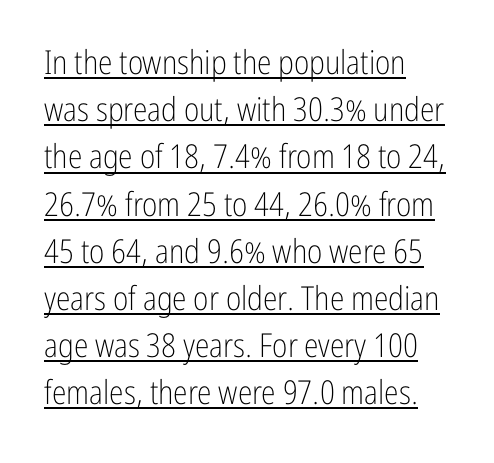
The image shows 33 px light, condensed sans-serif type, upright; set left-aligned, normal line spacing (1.43x), normal letter spacing, underlined; low stroke contrast and a medium x-height.
